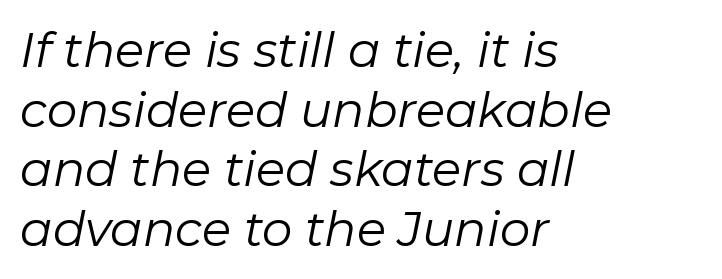
The image shows 48 px regular-weight type, italic (leaning right); set left-aligned, line spacing 1.24x, normal letter spacing, not underlined; low stroke contrast and a medium x-height.
